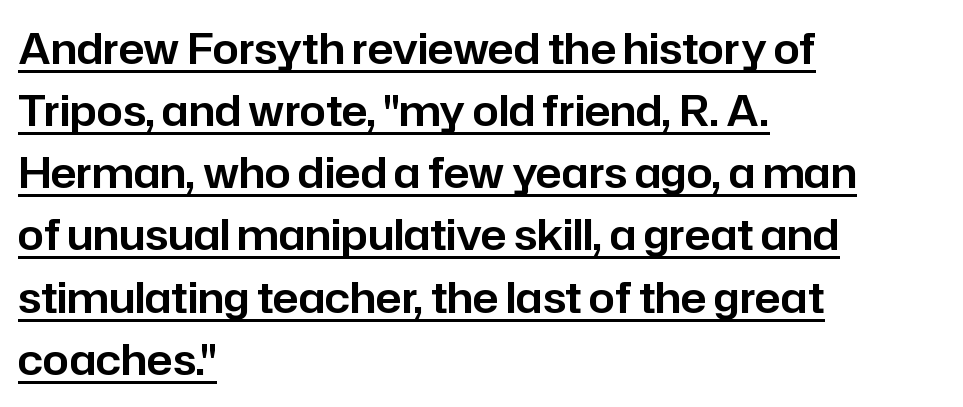
{"serif": "no", "italic": "no", "width": "normal", "stroke_contrast": "low", "x_height": "medium", "monospaced": "no", "underline": "yes", "align": "left", "line_spacing": "normal", "line_spacing_ratio": 1.48, "letter_spacing": "normal", "letter_spacing_em": 0.0, "glyph_px": 42}
